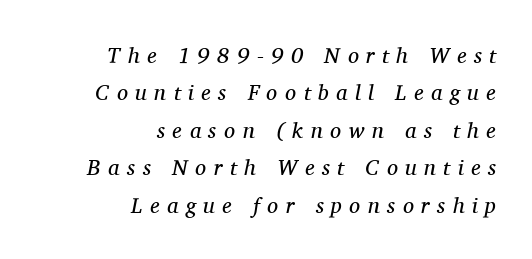
{"italic": "yes", "lean": "right", "slant_degrees": 11, "bold": "no", "underline": "no", "align": "right", "line_spacing": "normal", "line_spacing_ratio": 1.7, "letter_spacing": "wide", "letter_spacing_em": 0.34, "glyph_px": 22}
